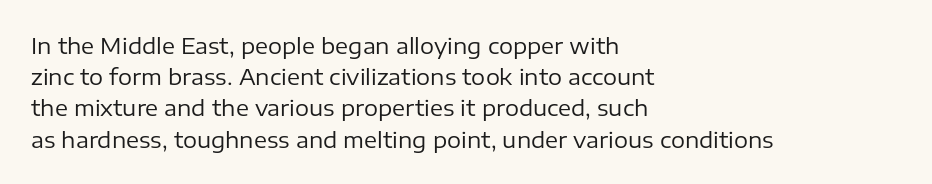
Q: Is the text bold? A: No.
Q: Is the text italic (slanted)? A: No, it is upright.
Q: Is the text underlined? A: No.
Q: How is the paragraph aligned? A: Left-aligned.
Q: Is the spacing between letters normal or unusually wide? A: Normal.
Q: Is the spacing between lines tight, normal or loose? A: Normal.
